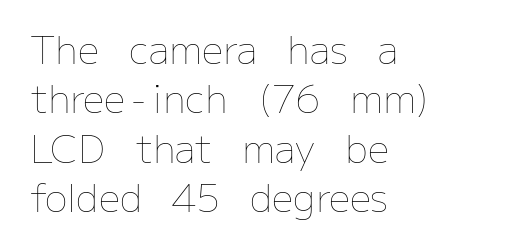
The image shows 38 px thin type, upright; set left-aligned, normal line spacing (1.3x), normal letter spacing, not underlined; low stroke contrast and a medium x-height.
